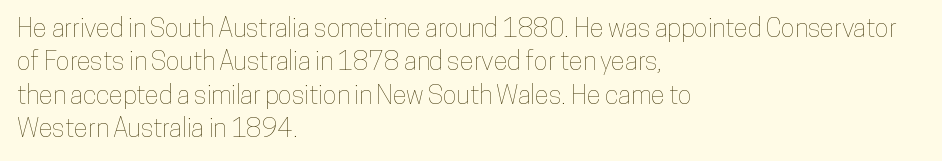
The image shows 26 px text type, upright; set left-aligned, normal line spacing (1.28x), normal letter spacing, not underlined.
